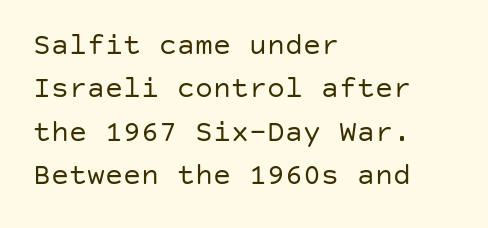
The image shows 30 px regular-weight sans-serif type, upright; set left-aligned, normal line spacing (1.45x), normal letter spacing, not underlined; low stroke contrast and a large x-height.
